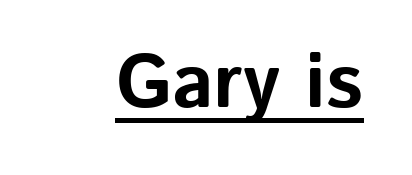
The image shows 76 px bold sans-serif type, upright; set normal letter spacing, underlined; low stroke contrast and a medium x-height.
